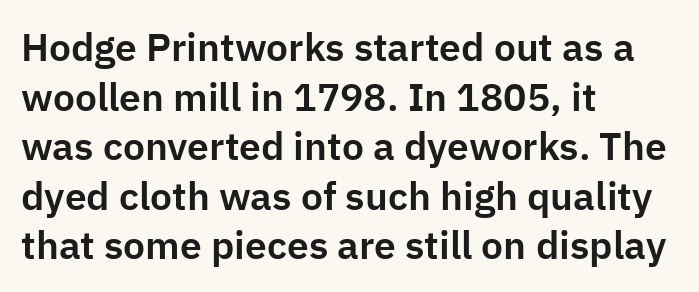
The image shows 39 px sans-serif type, upright; set left-aligned, normal line spacing (1.27x), normal letter spacing, not underlined; low stroke contrast and a medium x-height.
